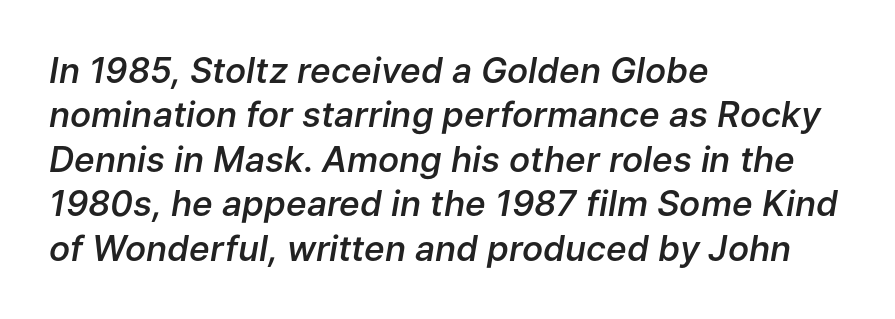
Normally led — the rows are evenly, conventionally spaced. Here the designer chose a conventional face with non-uniform glyph widths. Horizontal alignment here is leftward, the default for most running prose. There's an unmistakable incline to the writing here.
